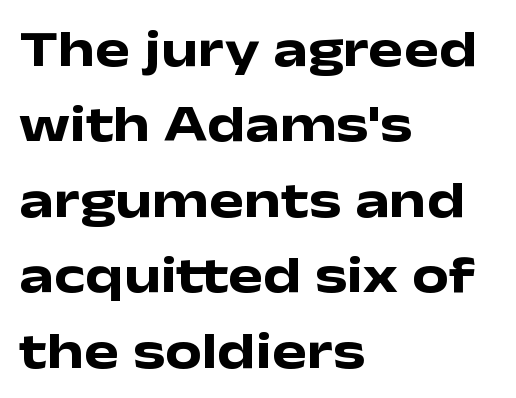
The baseline area is clear. Is this a sans? Yes — the strokes have no serifs. Line beginnings align vertically; line endings do not. What weight is shown? A full bold with thick strokes.
